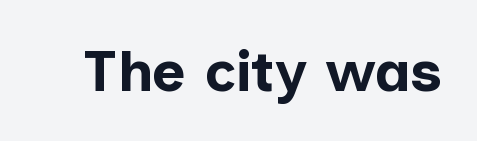
{"serif": "no", "italic": "no", "bold": "yes", "weight": "bold", "width": "normal", "stroke_contrast": "low", "x_height": "medium", "monospaced": "no", "underline": "no", "letter_spacing": "normal", "letter_spacing_em": 0.0, "glyph_px": 58}
